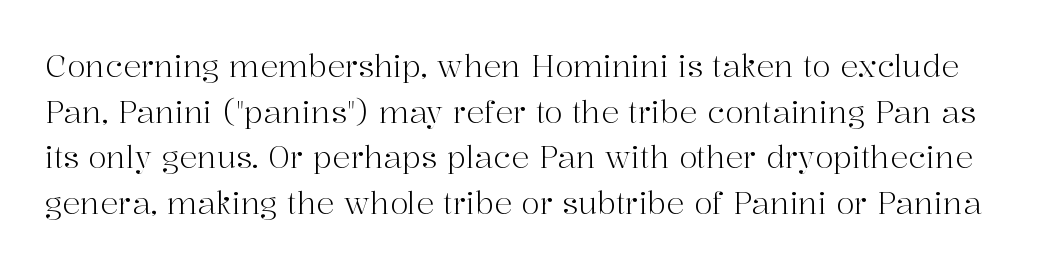
The gaps between neighbouring characters are ordinary and unremarkable. Does the type have serifs? Yes, each stem ends in a small foot. Designer's note — italics off, roman on. The font sits on the lighter half of the weight spectrum, regular included. Clear beneath every line of the passage. The vertical gap from one line to the next is medium.
